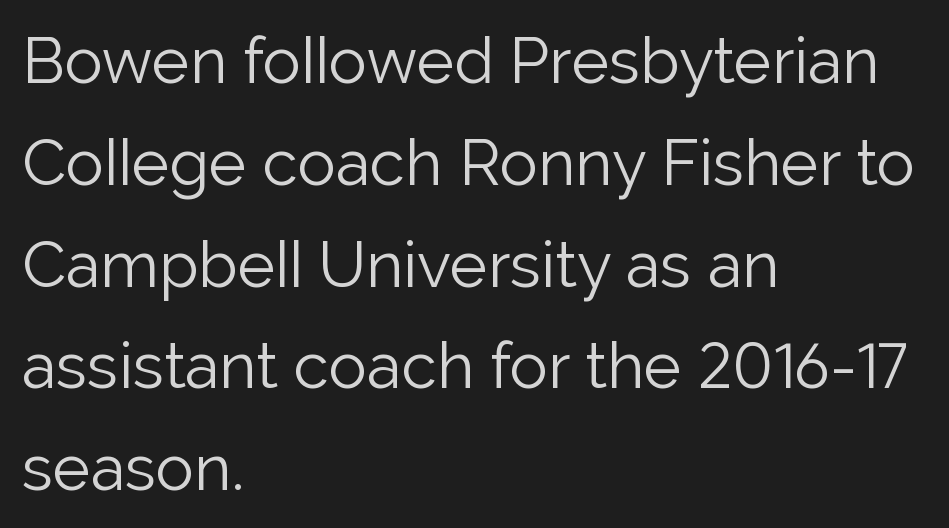
Q: Is the text bold? A: No.
Q: Is the text italic (slanted)? A: No, it is upright.
Q: Is the typeface a serif or a sans-serif typeface? A: Sans-serif.
Q: Is the text underlined? A: No.
Q: How is the paragraph aligned? A: Left-aligned.
Q: Is the spacing between letters normal or unusually wide? A: Normal.
Q: Is the spacing between lines tight, normal or loose? A: Normal.
Q: Width (condensed, normal, or wide)? A: Normal.
Q: Stroke contrast? A: Low.
Q: x-height? A: Medium.
Q: Monospaced? A: No.
